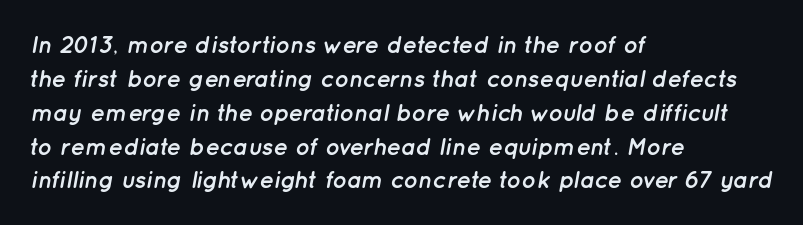
The image shows 24 px bold type, italic (leaning right); set left-aligned, normal line spacing (1.41x), normal letter spacing, not underlined.
